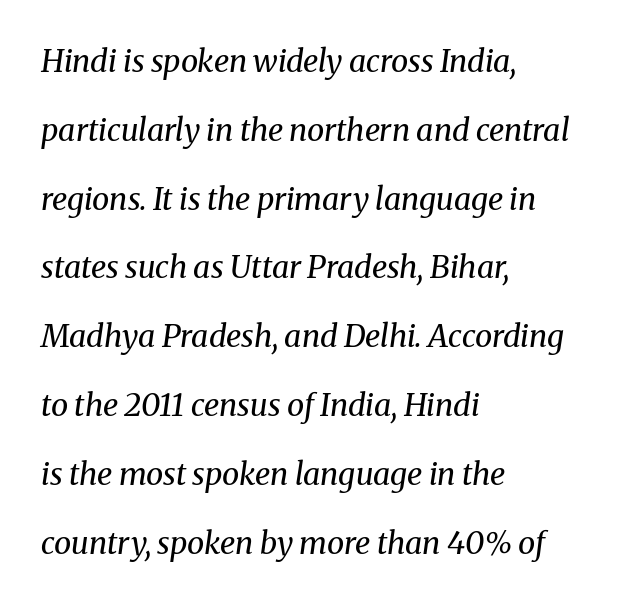
Q: Is the text bold? A: No.
Q: Is the text italic (slanted)? A: Yes, it leans right by about 8 degrees.
Q: Is the typeface a serif or a sans-serif typeface? A: Serif.
Q: Is the text underlined? A: No.
Q: How is the paragraph aligned? A: Left-aligned.
Q: Is the spacing between letters normal or unusually wide? A: Normal.
Q: Is the spacing between lines tight, normal or loose? A: Loose.
Q: Width (condensed, normal, or wide)? A: Normal.
Q: Stroke contrast? A: Medium.
Q: x-height? A: Medium.
Q: Monospaced? A: No.
